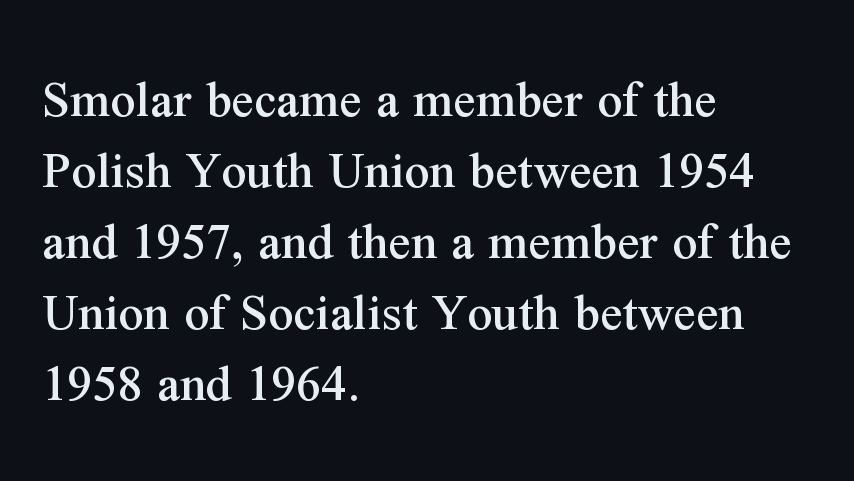
Has an underline been added? It has not. What kind of face is this? One with serifs. Nope, not italic — everything's standing straight. Students, note that the glyphs here touch the page at normal intervals.
